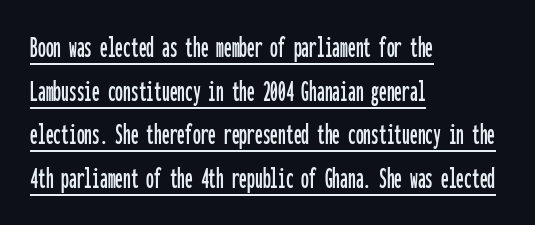
These lines are set flush left with a ragged right edge. Here the designer chose a console-style face with uniform glyph widths. Students, note that the glyphs here touch the page at normal intervals. Leading matches the norm, producing a regular column.
